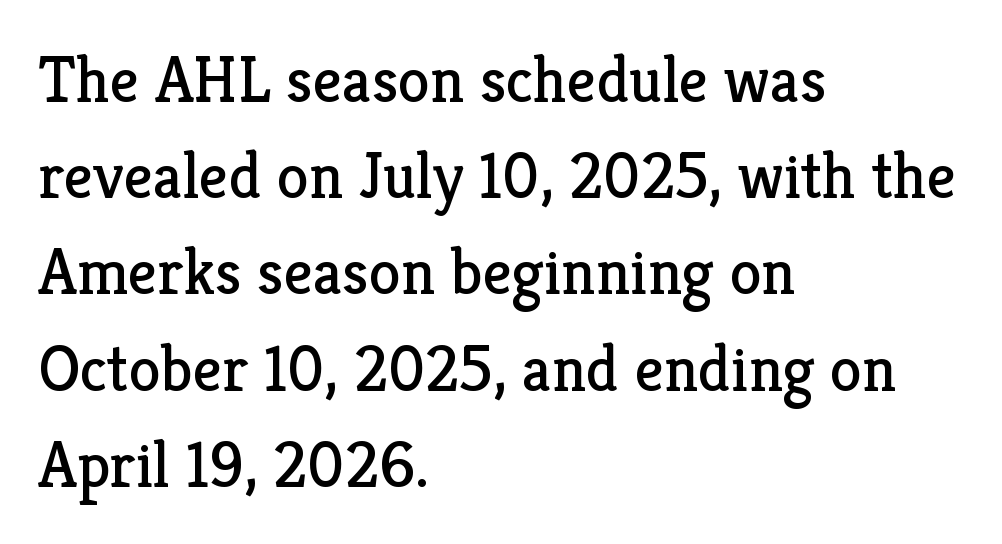
{"serif": "yes", "italic": "no", "bold": "no", "weight": "regular", "width": "normal", "stroke_contrast": "low", "x_height": "medium", "monospaced": "no", "underline": "no", "align": "left", "line_spacing": "normal", "line_spacing_ratio": 1.48, "letter_spacing": "normal", "letter_spacing_em": 0.0, "glyph_px": 65}
